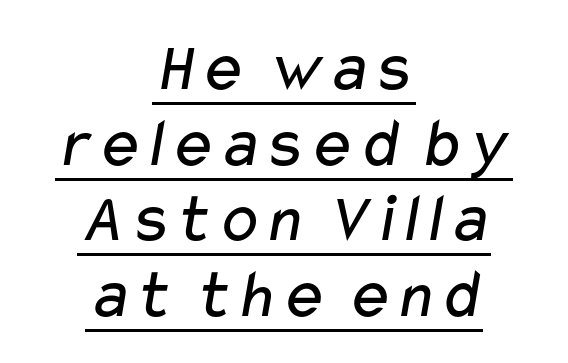
The image shows 70 px regular-weight, wide sans-serif type; set centered, tight line spacing (1.08x), normal letter spacing, underlined; low stroke contrast and a medium x-height.
